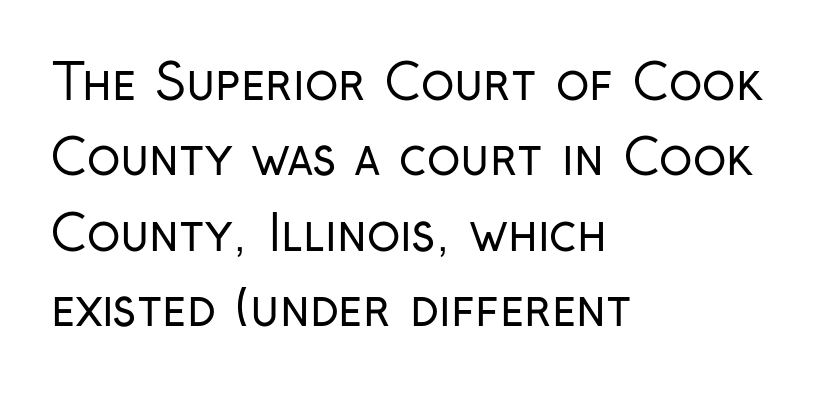
Q: Is the text bold? A: No.
Q: Is the text italic (slanted)? A: No, it is upright.
Q: Is the typeface a serif or a sans-serif typeface? A: Sans-serif.
Q: Is the text underlined? A: No.
Q: How is the paragraph aligned? A: Left-aligned.
Q: Is the spacing between letters normal or unusually wide? A: Normal.
Q: Is the spacing between lines tight, normal or loose? A: Normal.
Q: Width (condensed, normal, or wide)? A: Condensed.
Q: Stroke contrast? A: Low.
Q: x-height? A: Medium.
Q: Monospaced? A: No.
